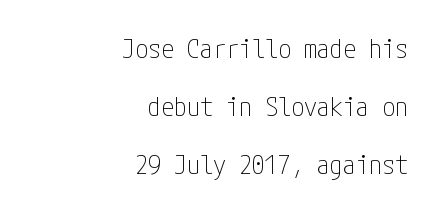
The image shows 26 px text type, upright; set right-aligned, loose line spacing (2.24x), normal letter spacing, not underlined.
